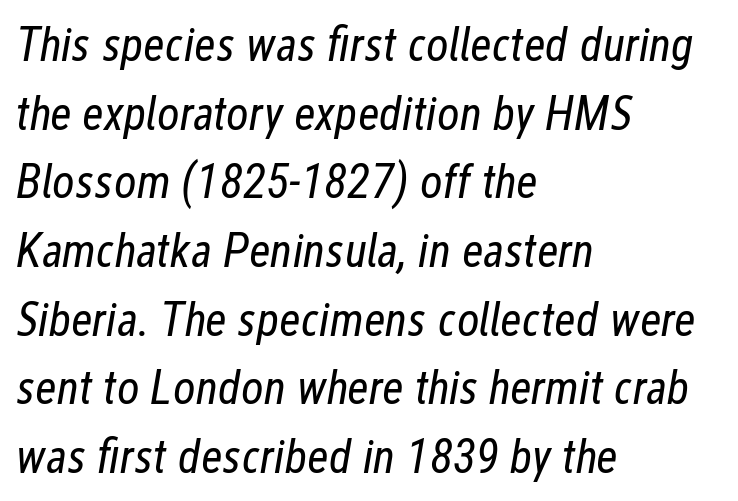
Is the letter spacing exaggerated? No — it looks like the ordinary default. The glyphs are unaccompanied by any horizontal stroke below them. In CSS terms this would be text-align: left. Characters are canted at an angle relative to the baseline's perpendicular.
